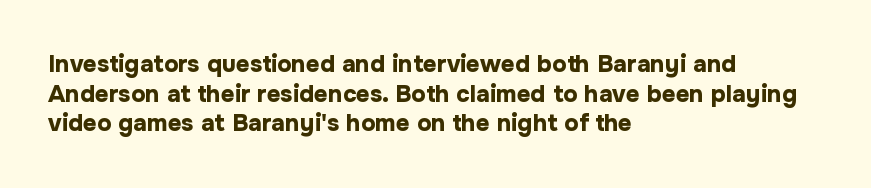
The image shows 24 px bold type, upright; set left-aligned, line spacing 1.23x, normal letter spacing, not underlined.
